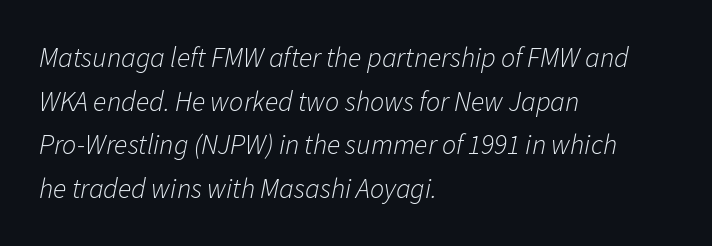
{"italic": "yes", "lean": "right", "slant_degrees": 11, "bold": "no", "weight": "light", "width": "normal", "stroke_contrast": "low", "x_height": "medium", "monospaced": "no", "underline": "no", "align": "left", "line_spacing": "normal", "line_spacing_ratio": 1.56, "letter_spacing": "normal", "letter_spacing_em": 0.0, "glyph_px": 28}
